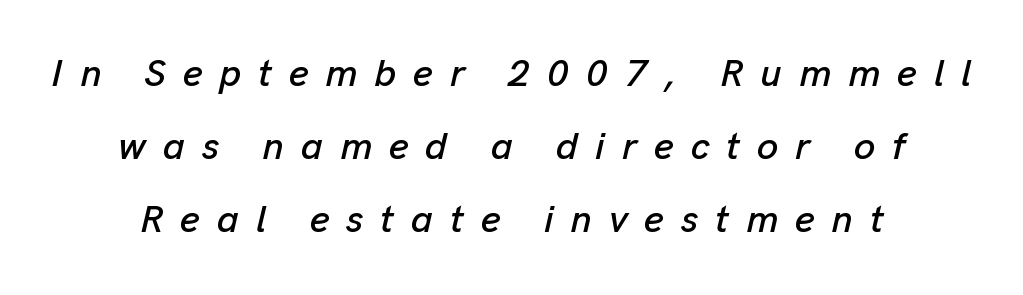
Horizontally, the lines are justified to the midpoint only. The passage shown is typed in a proportional face where columns would drift. Tracking value appears strongly positive — letters spread wide. Rows of type keep a wide berth in the vertical direction.
